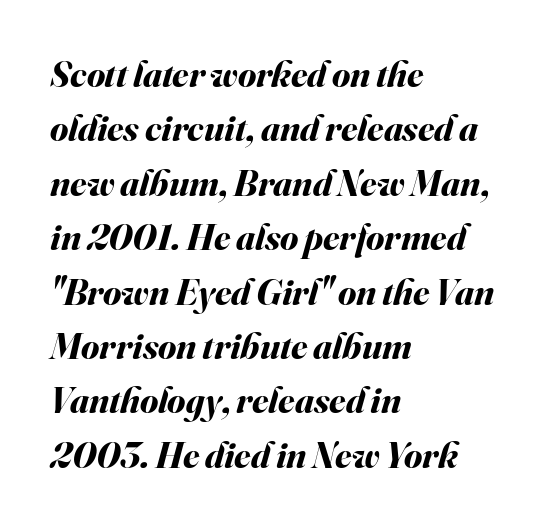
On the weight axis this lands at bold, roughly 700. Letter spacing: default. The passage shown stacks its lines at a standard gap. Descender tails drop into unmarked territory.
